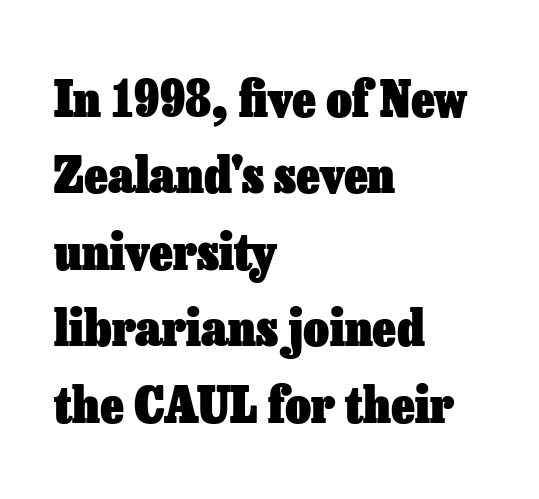
Q: Is the text bold? A: Yes.
Q: Is the text italic (slanted)? A: No, it is upright.
Q: Is the text underlined? A: No.
Q: How is the paragraph aligned? A: Left-aligned.
Q: Is the spacing between letters normal or unusually wide? A: Normal.
Q: Is the spacing between lines tight, normal or loose? A: Normal.
Q: Width (condensed, normal, or wide)? A: Normal.
Q: Stroke contrast? A: Low.
Q: x-height? A: Medium.
Q: Monospaced? A: No.
